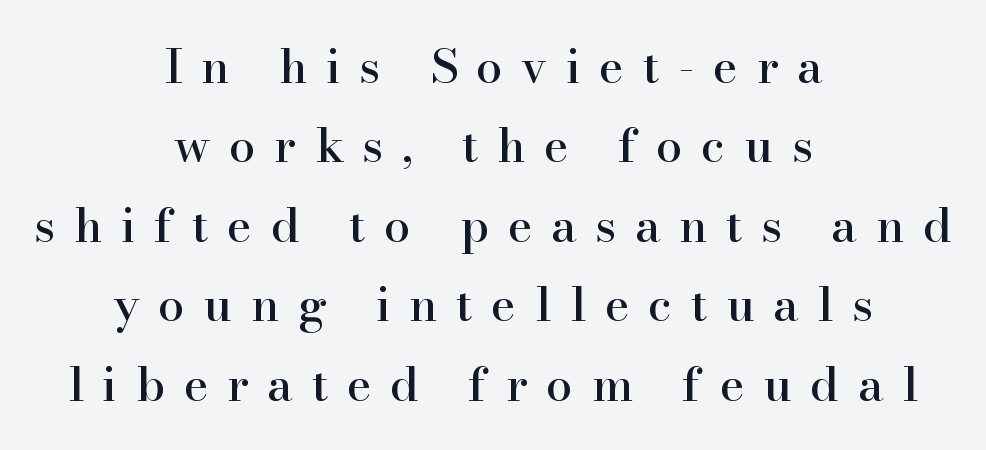
Clear beneath every line of the passage. The text was rendered using a seriffed face with decorative stroke endings. The passage shown is typed in a proportional face where columns would drift. Ascenders rise straight up at ninety degrees. A typesetter would call this leading conventional body-copy spacing. Words appear elongated and porous because spacing is wide.
